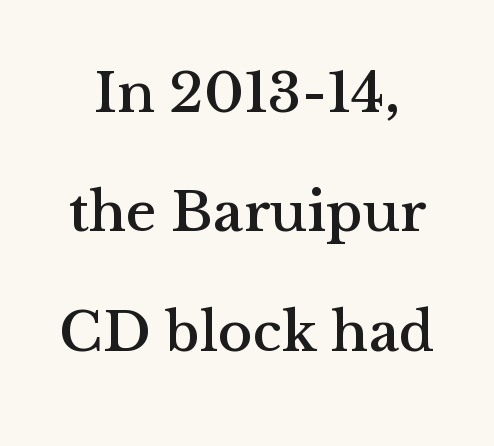
The image shows 58 px serif type, upright; set loose line spacing (2.06x), normal letter spacing, not underlined; medium stroke contrast and a medium x-height.
